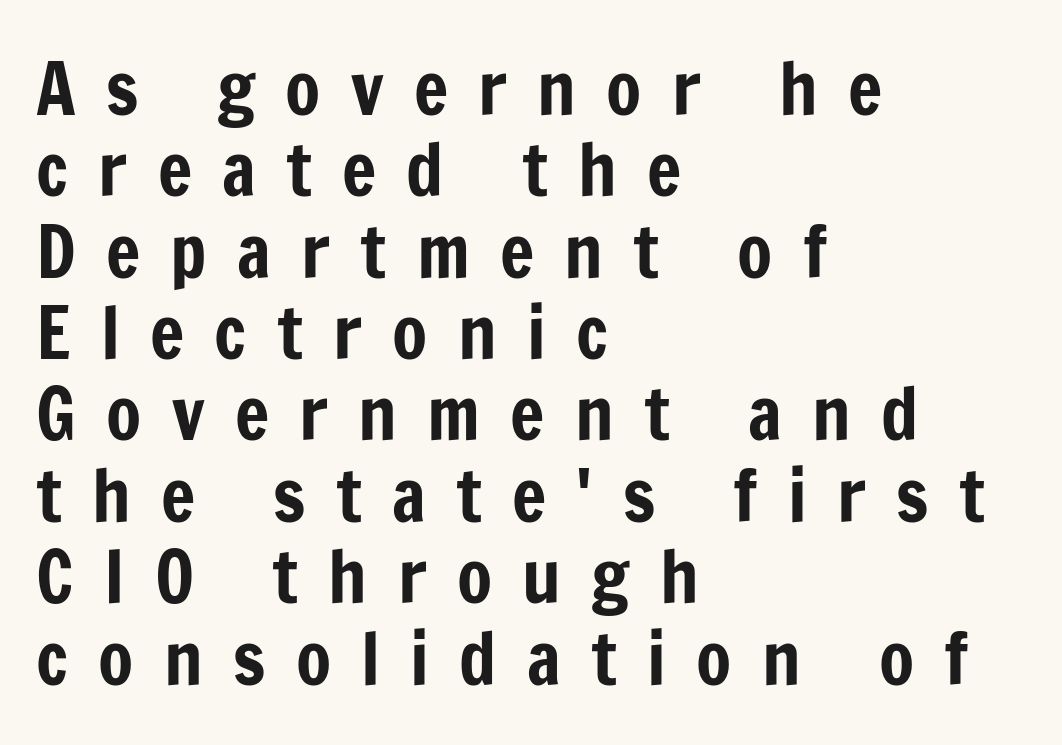
The image shows 72 px condensed sans-serif type, upright; set left-aligned, tight line spacing (1.13x), unusually wide letter spacing (+0.42 em), not underlined; low stroke contrast and a medium x-height.
